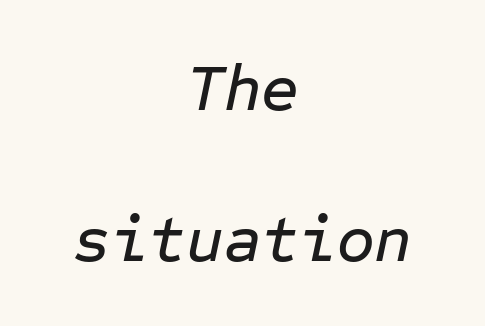
Q: Is the text italic (slanted)? A: Yes, it leans right by about 12 degrees.
Q: Is the text underlined? A: No.
Q: How is the paragraph aligned? A: Centered.
Q: Is the spacing between letters normal or unusually wide? A: Normal.
Q: Is the spacing between lines tight, normal or loose? A: Loose.
Q: Width (condensed, normal, or wide)? A: Normal.
Q: Stroke contrast? A: Low.
Q: x-height? A: Medium.
Q: Monospaced? A: Yes.
